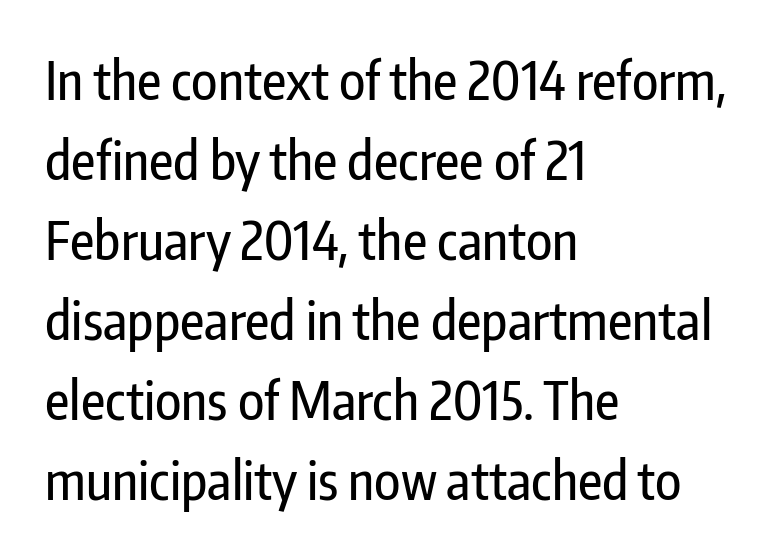
{"serif": "no", "italic": "no", "width": "condensed", "stroke_contrast": "low", "x_height": "medium", "monospaced": "no", "underline": "no", "align": "left", "line_spacing": "normal", "line_spacing_ratio": 1.51, "letter_spacing": "normal", "letter_spacing_em": 0.0, "glyph_px": 53}
